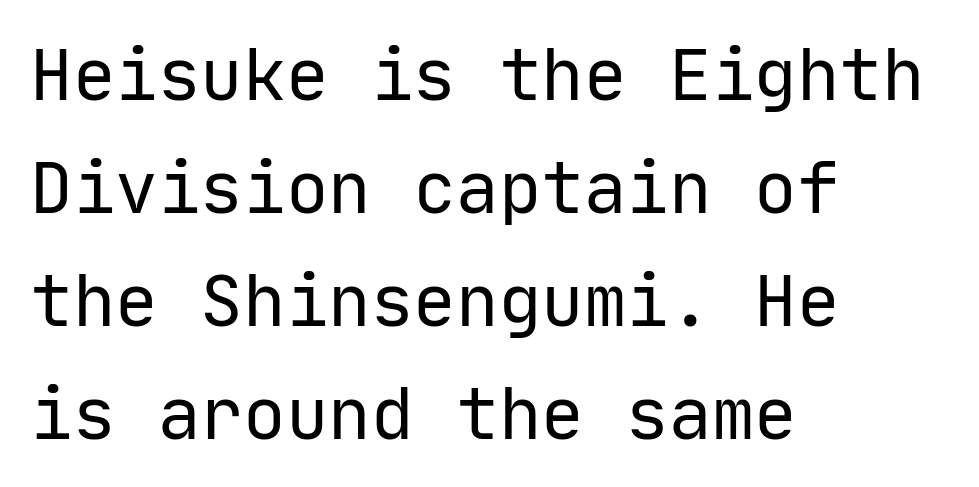
The image shows 71 px regular-weight sans-serif type, upright, monospaced; set left-aligned, normal line spacing (1.59x), normal letter spacing, not underlined; low stroke contrast and a medium x-height.
